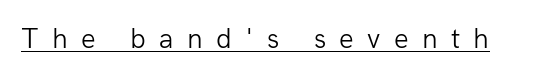
{"serif": "no", "italic": "no", "bold": "no", "weight": "light", "width": "normal", "stroke_contrast": "low", "x_height": "medium", "monospaced": "no", "underline": "yes", "letter_spacing": "wide", "letter_spacing_em": 0.46, "glyph_px": 29}
